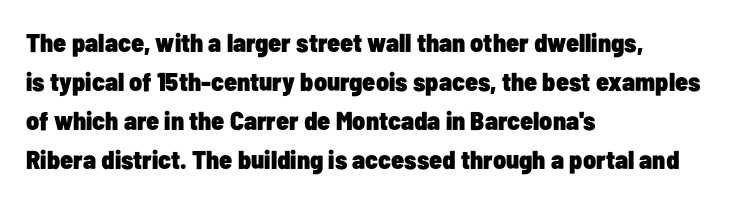
The image shows 26 px bold type, upright; set left-aligned, normal line spacing (1.5x), normal letter spacing, not underlined.
